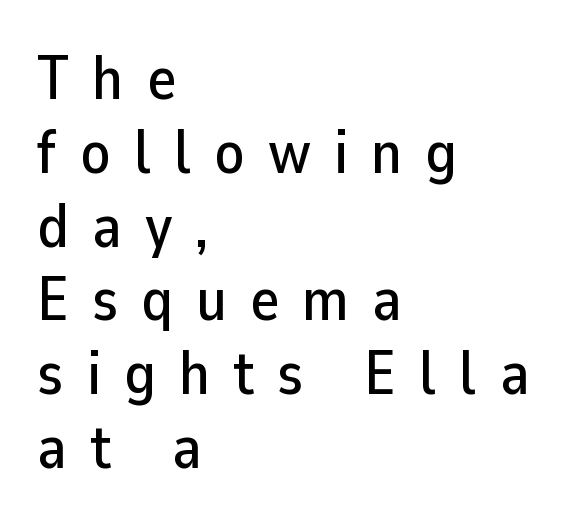
{"serif": "no", "italic": "no", "width": "normal", "stroke_contrast": "low", "x_height": "medium", "monospaced": "no", "underline": "no", "align": "left", "line_spacing_ratio": 1.21, "letter_spacing": "wide", "letter_spacing_em": 0.38, "glyph_px": 61}
